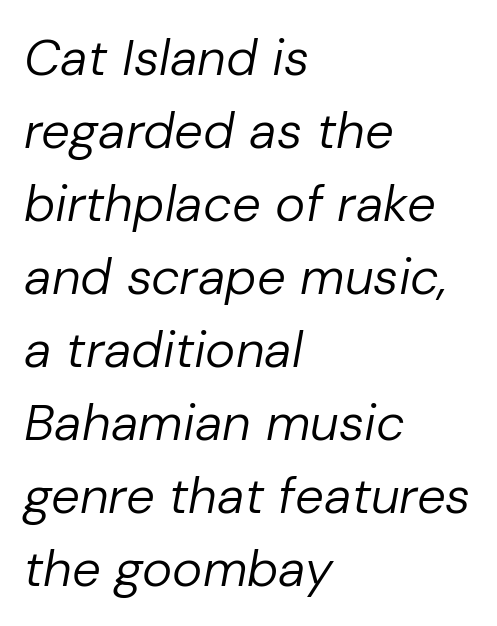
{"italic": "yes", "lean": "right", "slant_degrees": 10, "bold": "no", "weight": "regular", "width": "normal", "stroke_contrast": "low", "x_height": "medium", "monospaced": "no", "underline": "no", "align": "left", "line_spacing": "normal", "line_spacing_ratio": 1.43, "letter_spacing": "normal", "letter_spacing_em": 0.0, "glyph_px": 51}
